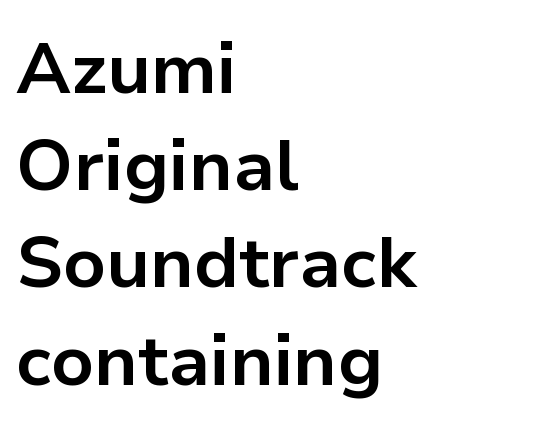
The image shows 72 px bold sans-serif type, upright; set left-aligned, normal line spacing (1.35x), normal letter spacing, not underlined; low stroke contrast and a medium x-height.
